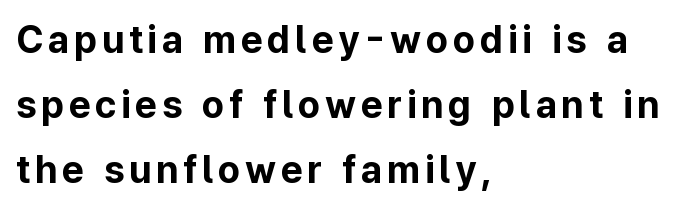
Is this a fixed-width face? No — the glyphs have proportional, varying widths. Unlike a traditional serif, this face leaves its strokes unadorned. Caption: bold face, heavy strokes. The glyphs are unaccompanied by any horizontal stroke below them. This sample is left-justified, so line endings fall wherever the words run out.
